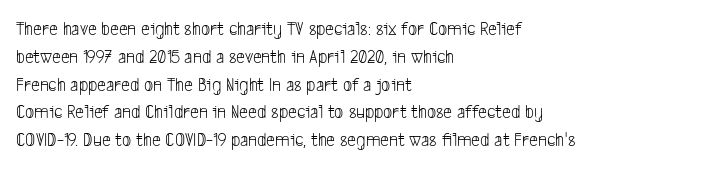
The image shows 20 px text type; set left-aligned, normal line spacing (1.39x), normal letter spacing, not underlined.
